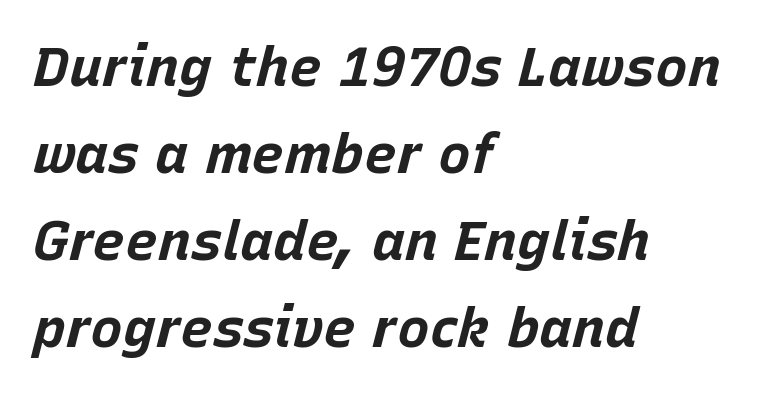
{"italic": "yes", "lean": "right", "slant_degrees": 15, "bold": "yes", "weight": "bold", "width": "normal", "stroke_contrast": "low", "x_height": "large", "monospaced": "no", "underline": "no", "align": "left", "line_spacing": "normal", "line_spacing_ratio": 1.58, "letter_spacing": "normal", "letter_spacing_em": 0.0, "glyph_px": 55}
